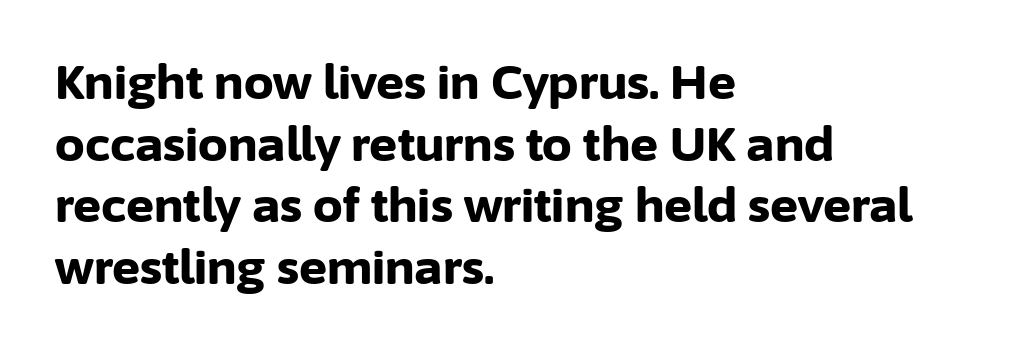
{"serif": "no", "italic": "no", "bold": "yes", "weight": "bold", "width": "normal", "stroke_contrast": "low", "x_height": "medium", "monospaced": "no", "underline": "no", "align": "left", "line_spacing": "normal", "line_spacing_ratio": 1.31, "letter_spacing": "normal", "letter_spacing_em": 0.0, "glyph_px": 47}
